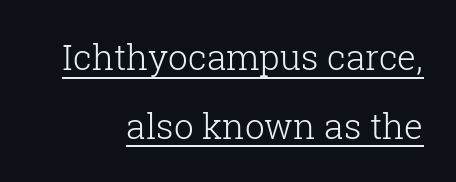
{"serif": "yes", "italic": "no", "bold": "no", "weight": "light", "width": "normal", "stroke_contrast": "low", "x_height": "medium", "monospaced": "no", "underline": "yes", "align": "right", "line_spacing": "loose", "line_spacing_ratio": 1.96, "letter_spacing": "normal", "letter_spacing_em": 0.0, "glyph_px": 35}
